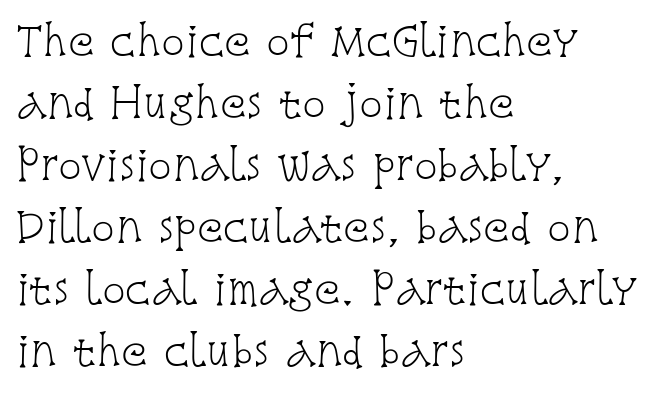
{"serif": "yes", "italic": "no", "bold": "no", "weight": "light", "width": "condensed", "stroke_contrast": "low", "x_height": "large", "monospaced": "no", "underline": "no", "align": "left", "line_spacing": "normal", "line_spacing_ratio": 1.59, "letter_spacing": "normal", "letter_spacing_em": 0.0, "glyph_px": 39}
